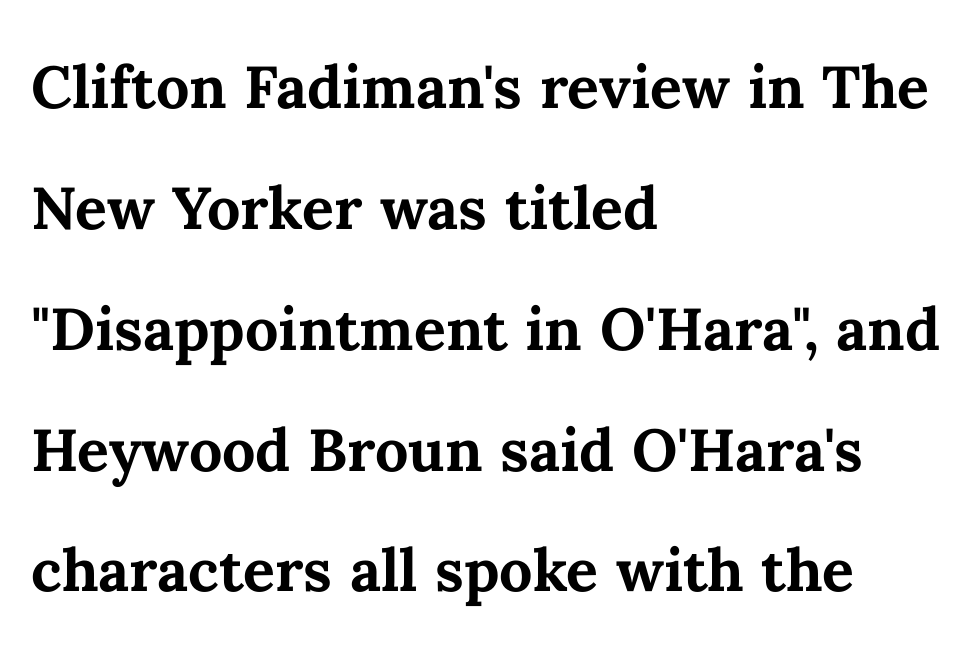
{"italic": "no", "bold": "yes", "weight": "semibold", "width": "normal", "stroke_contrast": "medium", "x_height": "medium", "monospaced": "no", "underline": "no", "align": "left", "line_spacing": "normal", "line_spacing_ratio": 1.53, "letter_spacing": "normal", "letter_spacing_em": 0.0, "glyph_px": 79}
